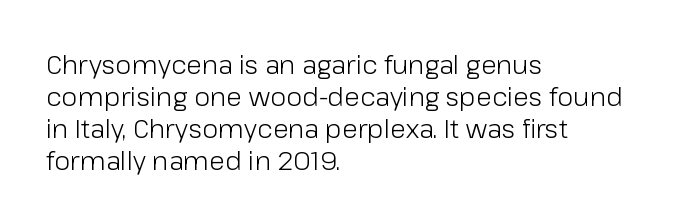
Q: Is the text bold? A: No.
Q: Is the text italic (slanted)? A: No, it is upright.
Q: Is the text underlined? A: No.
Q: How is the paragraph aligned? A: Left-aligned.
Q: Is the spacing between letters normal or unusually wide? A: Normal.
